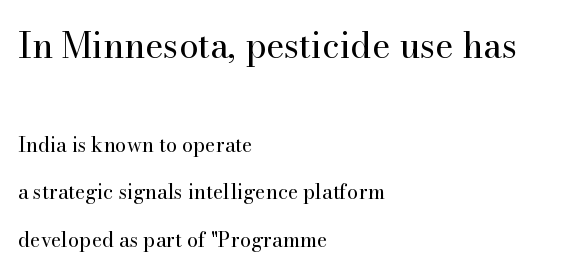
Q: Is the text bold? A: No.
Q: Is the text italic (slanted)? A: No, it is upright.
Q: Is the typeface a serif or a sans-serif typeface? A: Serif.
Q: Is the text underlined? A: No.
Q: How is the paragraph aligned? A: Left-aligned.
Q: Is the spacing between letters normal or unusually wide? A: Normal.
Q: Is the spacing between lines tight, normal or loose? A: Loose.
Q: Which block of text is set in a larger size, the first (top) or the second (bottom)? A: The first (top) one.
Q: Width (condensed, normal, or wide)? A: Normal.
Q: Stroke contrast? A: High.
Q: x-height? A: Small.
Q: Monospaced? A: No.
